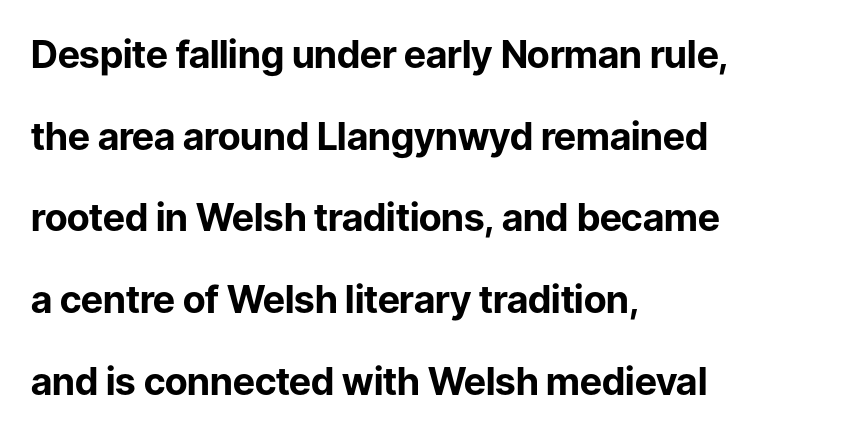
Q: Is the text bold? A: Yes.
Q: Is the text italic (slanted)? A: No, it is upright.
Q: Is the typeface a serif or a sans-serif typeface? A: Sans-serif.
Q: Is the text underlined? A: No.
Q: How is the paragraph aligned? A: Left-aligned.
Q: Is the spacing between letters normal or unusually wide? A: Normal.
Q: Is the spacing between lines tight, normal or loose? A: Loose.
Q: Width (condensed, normal, or wide)? A: Normal.
Q: Stroke contrast? A: Low.
Q: x-height? A: Medium.
Q: Monospaced? A: No.
